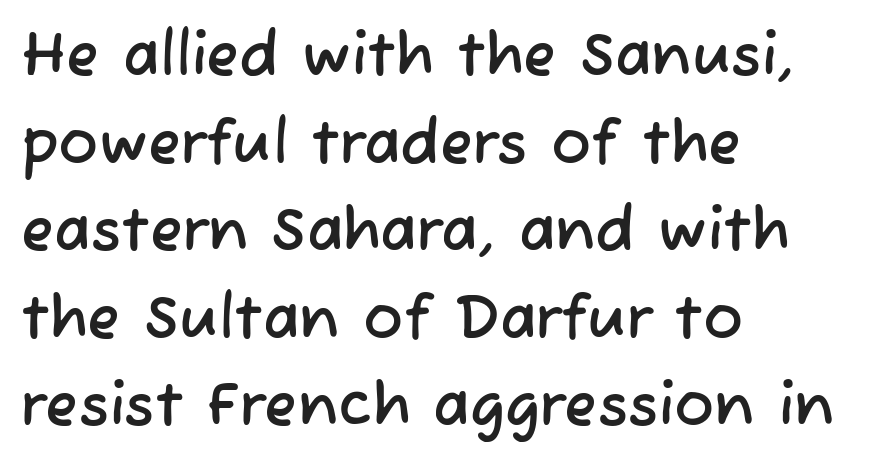
Characters follow at the spacing the type designer built in. Check under the words: just untouched page. Looks like regular typesetting: each glyph gets only the width it needs. Layout note: lines flush left.
